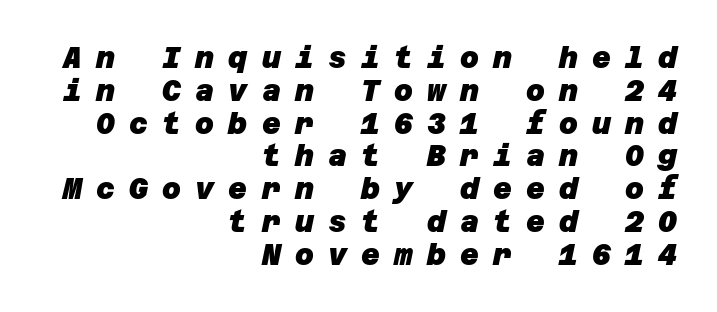
The zone under the glyphs is completely vacant. Baseline-to-baseline distance is barely more than the letter height. Characters follow at a spacing far wider than the type designer built in. Notice how thick the strokes are: this is what a full bold looks like. All the whitespace from short lines collects on the left. Each letter's strokes conclude bluntly, with no projecting serifs.
